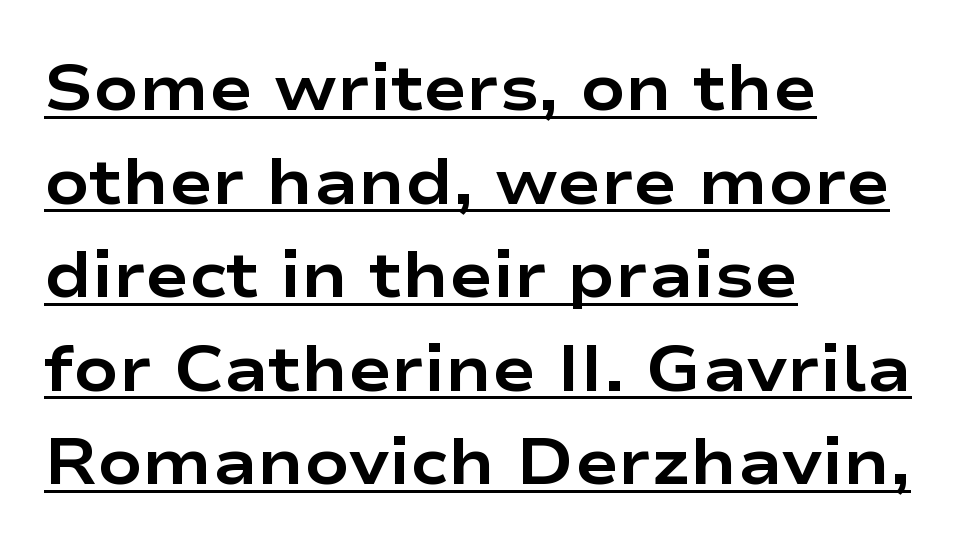
Each line of the rendering has a horizontal stroke beneath the glyphs. The rag falls on the right side of this text block. Nope, no serifs anywhere on these letters. The letters advance in unequal steps, a hallmark of proportional type. Every character sits straight up, as roman type does. Default kerning and tracking; the words read as compact shapes.
